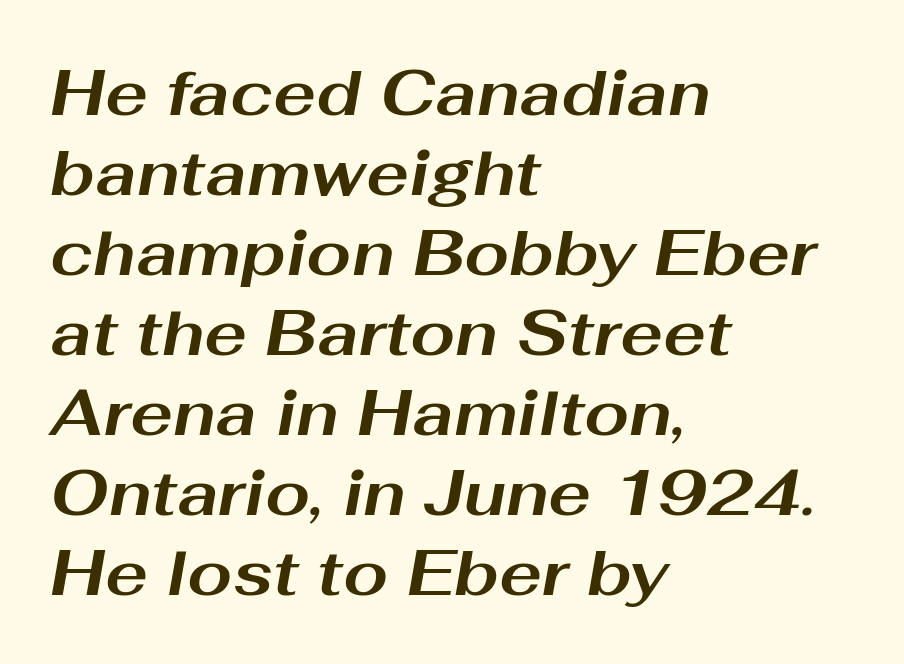
Every character sits at an angle, as italics do. No extra tracking has been applied to these lines. Only glyphs here, with clear space below each row. Summary of weight: heavy, a full bold. Each letter keeps its own natural width here, so spacing adapts to shape.
